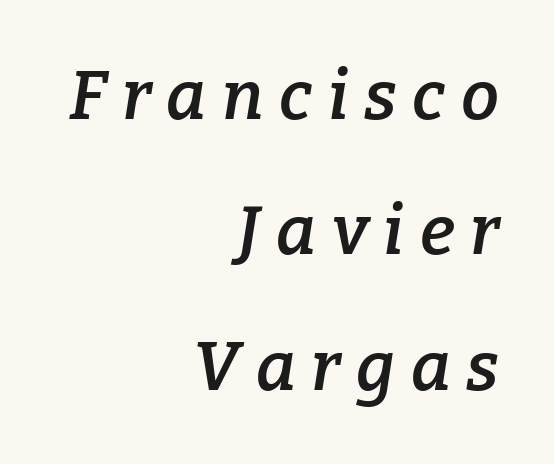
The image shows 68 px semibold serif type, italic (leaning right); set right-aligned, loose line spacing (1.99x), unusually wide letter spacing (+0.23 em), not underlined; low stroke contrast and a medium x-height.
